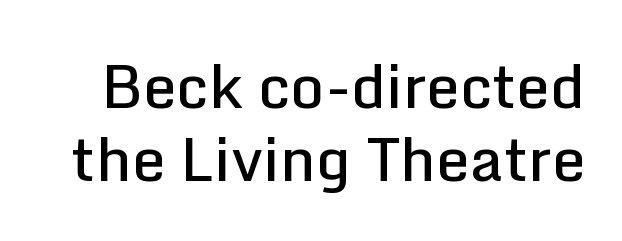
Q: Is the text bold? A: Semi-bold.
Q: Is the text italic (slanted)? A: No, it is upright.
Q: Is the typeface a serif or a sans-serif typeface? A: Sans-serif.
Q: Is the text underlined? A: No.
Q: Is the spacing between letters normal or unusually wide? A: Normal.
Q: Width (condensed, normal, or wide)? A: Normal.
Q: Stroke contrast? A: Low.
Q: x-height? A: Medium.
Q: Monospaced? A: No.
